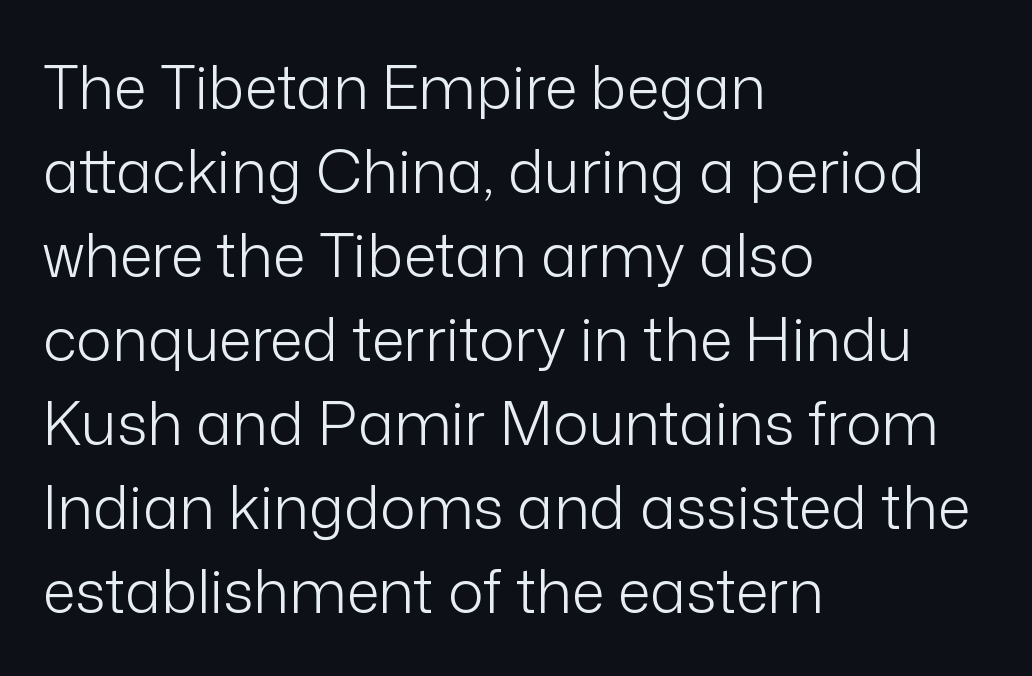
Q: Is the text bold? A: No.
Q: Is the text italic (slanted)? A: No, it is upright.
Q: Is the typeface a serif or a sans-serif typeface? A: Sans-serif.
Q: Is the text underlined? A: No.
Q: How is the paragraph aligned? A: Left-aligned.
Q: Is the spacing between letters normal or unusually wide? A: Normal.
Q: Is the spacing between lines tight, normal or loose? A: Normal.
Q: Width (condensed, normal, or wide)? A: Normal.
Q: Stroke contrast? A: Low.
Q: x-height? A: Medium.
Q: Monospaced? A: No.
